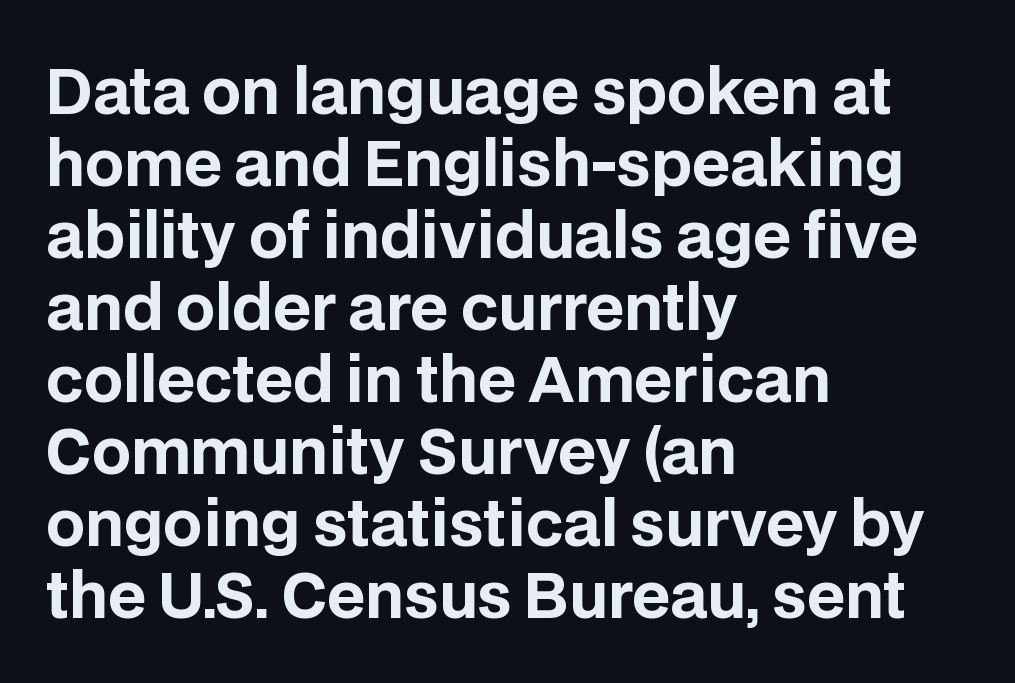
{"serif": "no", "italic": "no", "bold": "yes", "weight": "bold", "width": "normal", "stroke_contrast": "low", "x_height": "large", "monospaced": "no", "underline": "no", "align": "left", "line_spacing_ratio": 1.18, "letter_spacing": "normal", "letter_spacing_em": 0.0, "glyph_px": 61}
